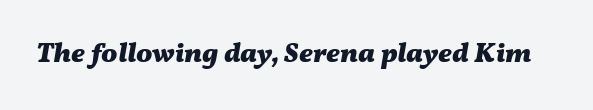
The space beneath each line is pristine and unruled. Is the type slanted? Yes — the strokes lean at a clear angle. What stands out about the letter spacing? Nothing — it is the standard amount. Pretty heavy lettering here — definitely bold.
